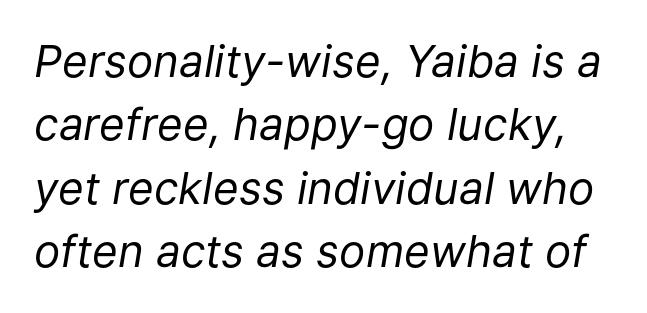
The rendering uses a moderate line-height, typical for paragraphs. Characters are canted at an angle relative to the baseline's perpendicular. Descenders are the only things crossing below the line. Do the characters align in a grid? No, the font is proportional. The weight tops out at a normal text grade.
